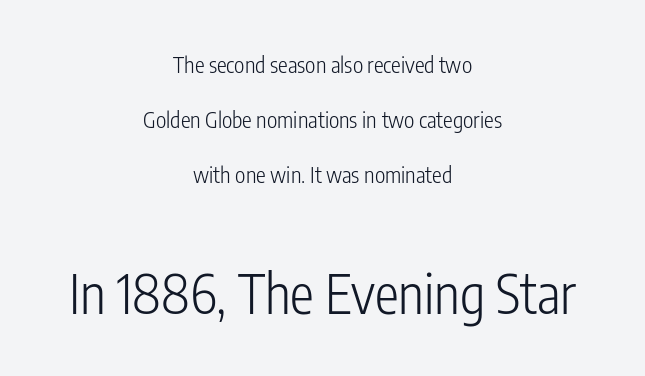
Nothing sits at the stroke ends, so this counts as sans-serif. Weight: in the light-to-regular range. Students, observe: this is what heavily led, spacious text looks like. Characters remain perfectly vertical along every line. The typesetter chose a symmetrical, centered arrangement here.
